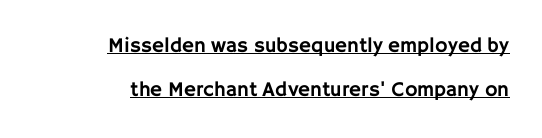
Q: Is the text italic (slanted)? A: No, it is upright.
Q: Is the text underlined? A: Yes.
Q: How is the paragraph aligned? A: Right-aligned.
Q: Is the spacing between letters normal or unusually wide? A: Normal.
Q: Is the spacing between lines tight, normal or loose? A: Loose.
